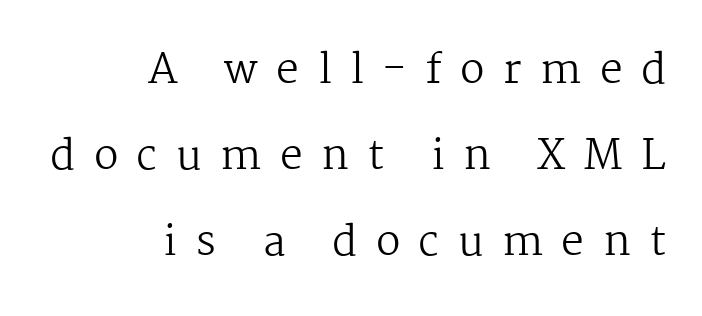
The image shows 41 px regular-weight serif type, upright; set right-aligned, loose line spacing (2.1x), unusually wide letter spacing (+0.45 em), not underlined; medium stroke contrast and a medium x-height.
